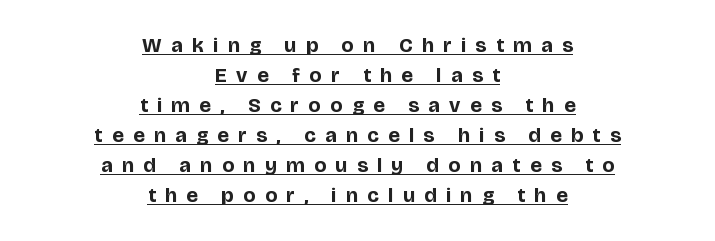
Q: Is the text bold? A: Yes.
Q: Is the text italic (slanted)? A: No, it is upright.
Q: Is the text underlined? A: Yes.
Q: How is the paragraph aligned? A: Centered.
Q: Is the spacing between letters normal or unusually wide? A: Unusually wide.
Q: Is the spacing between lines tight, normal or loose? A: Normal.
